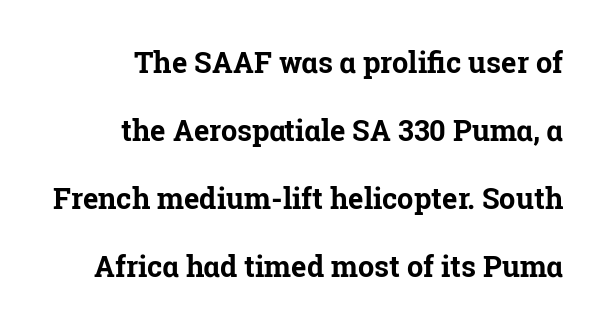
The image shows 29 px bold serif type, upright; set right-aligned, loose line spacing (2.35x), normal letter spacing, not underlined; low stroke contrast and a medium x-height.
